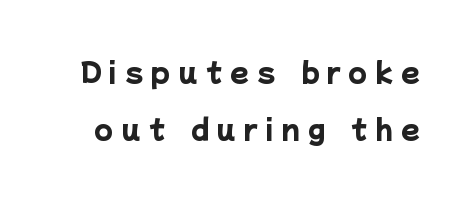
{"bold": "yes", "underline": "no", "line_spacing": "loose", "line_spacing_ratio": 2.11, "letter_spacing": "wide", "letter_spacing_em": 0.31, "glyph_px": 27}
